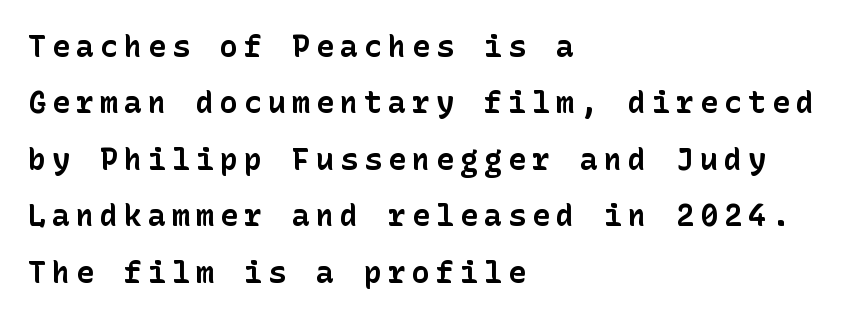
The image shows 30 px bold sans-serif type, upright; set left-aligned, line spacing 1.88x, unusually wide letter spacing (+0.2 em), not underlined; low stroke contrast and a medium x-height.
